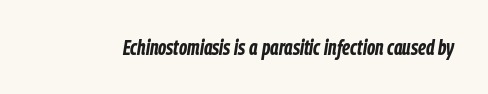
Q: Is the text bold? A: Yes.
Q: Is the text italic (slanted)? A: Yes, it leans right by about 9 degrees.
Q: Is the text underlined? A: No.
Q: Is the spacing between letters normal or unusually wide? A: Normal.
